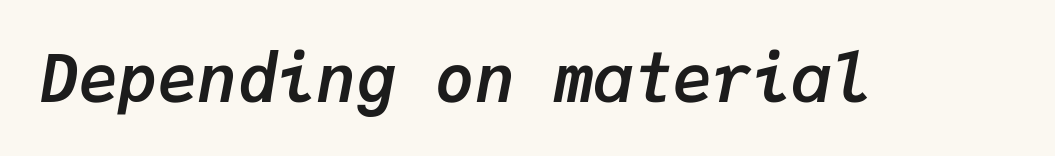
{"italic": "yes", "lean": "right", "slant_degrees": 9, "bold": "yes", "weight": "semibold", "width": "normal", "stroke_contrast": "low", "x_height": "medium", "monospaced": "yes", "underline": "no", "letter_spacing": "normal", "letter_spacing_em": 0.0, "glyph_px": 66}
